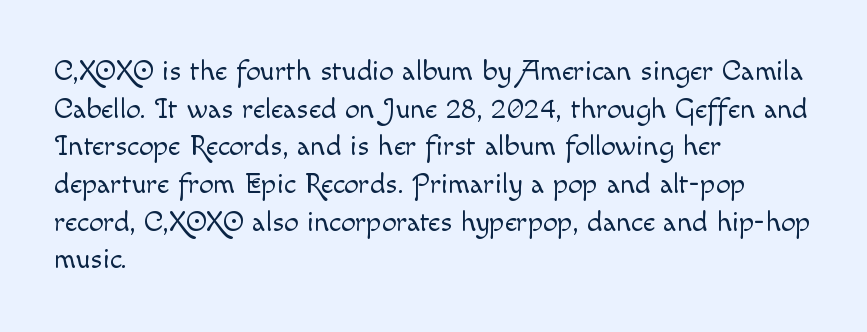
The image shows 29 px light type, upright; set left-aligned, normal line spacing (1.3x), normal letter spacing, not underlined; a small x-height.
